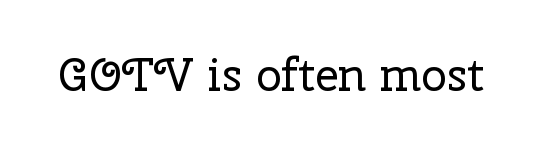
The image shows 46 px regular-weight serif type, upright; set normal letter spacing, not underlined; low stroke contrast and a medium x-height.
